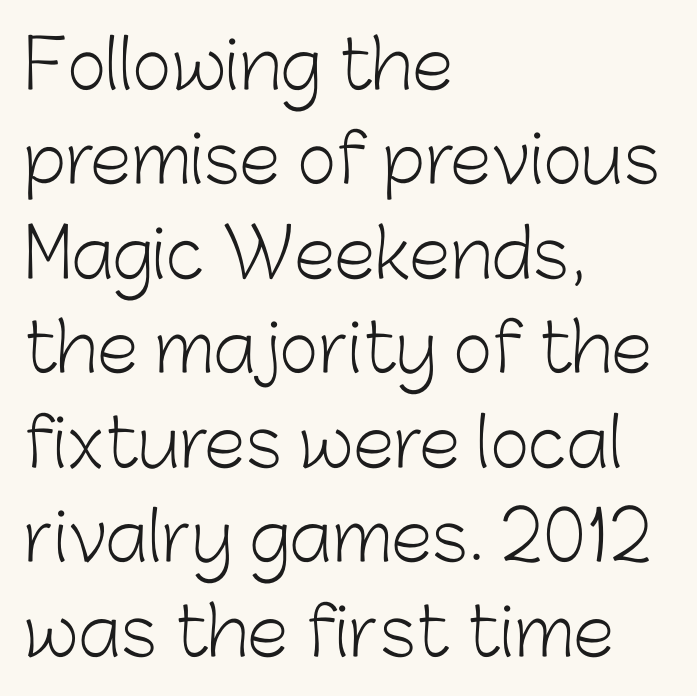
{"serif": "no", "italic": "no", "bold": "no", "weight": "light", "width": "normal", "stroke_contrast": "low", "x_height": "medium", "monospaced": "no", "underline": "no", "align": "left", "line_spacing": "normal", "line_spacing_ratio": 1.41, "letter_spacing": "normal", "letter_spacing_em": 0.0, "glyph_px": 67}
